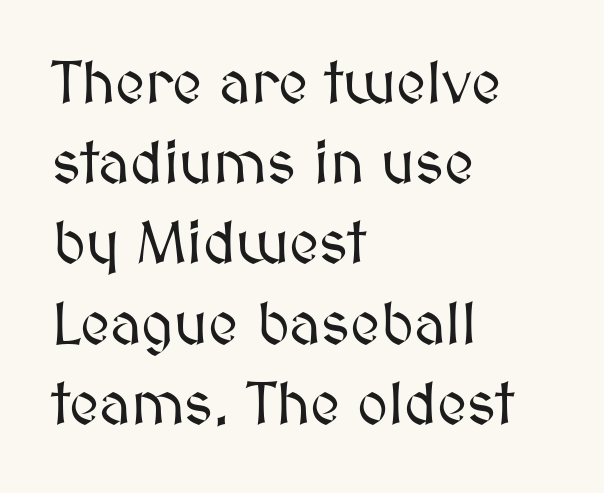
Q: Is the text italic (slanted)? A: No, it is upright.
Q: Is the text underlined? A: No.
Q: How is the paragraph aligned? A: Left-aligned.
Q: Is the spacing between letters normal or unusually wide? A: Normal.
Q: Is the spacing between lines tight, normal or loose? A: Normal.
Q: Width (condensed, normal, or wide)? A: Normal.
Q: Stroke contrast? A: Medium.
Q: x-height? A: Medium.
Q: Monospaced? A: No.
